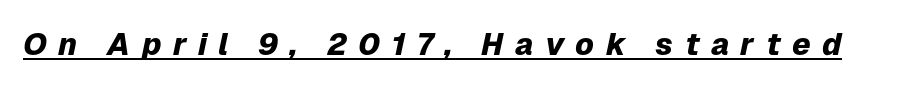
The image shows 31 px heavy type, italic (leaning right); set unusually wide letter spacing (+0.37 em), underlined; low stroke contrast and a medium x-height.
